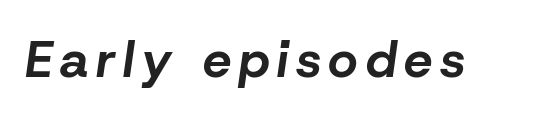
Q: Is the text bold? A: Yes.
Q: Is the text italic (slanted)? A: Yes, it leans right by about 8 degrees.
Q: Is the text underlined? A: No.
Q: Width (condensed, normal, or wide)? A: Normal.
Q: Stroke contrast? A: Low.
Q: x-height? A: Medium.
Q: Monospaced? A: No.
